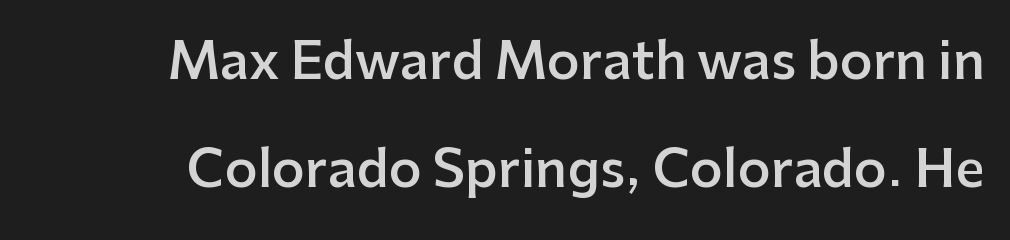
Spacing between characters is what you'd get straight out of the box. The line-height multiplier appears high, well above default. What kind of face is this? One without serifs — a sans. Underlining? Definitely not there. Spacing verdict: proportional, widths tailored to each character.
